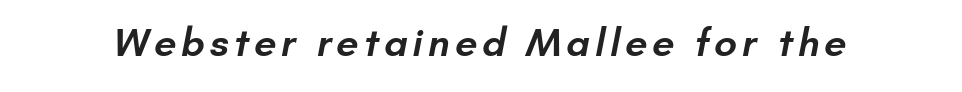
{"serif": "no", "bold": "semi", "weight": "semibold", "width": "normal", "stroke_contrast": "low", "x_height": "small", "monospaced": "no", "underline": "no", "glyph_px": 40}
